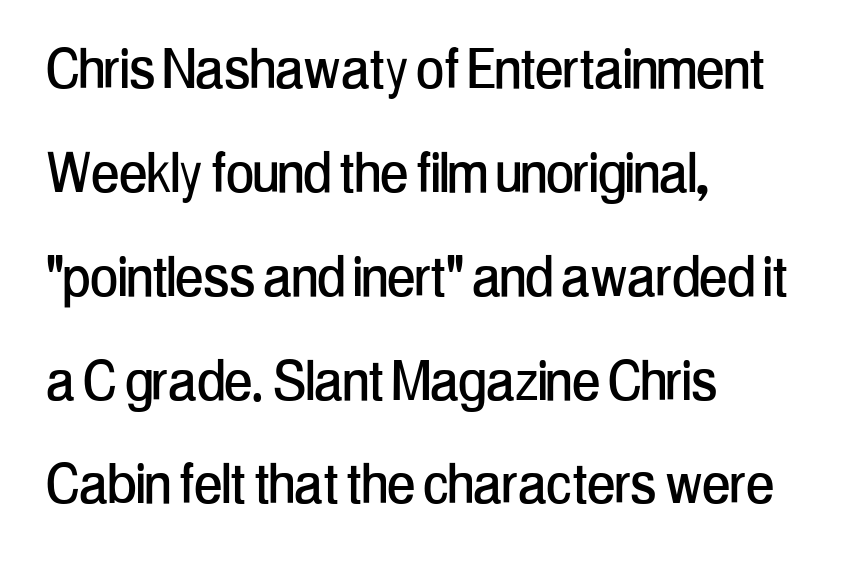
The image shows 67 px condensed sans-serif type, upright; set left-aligned, normal line spacing (1.55x), normal letter spacing, not underlined; low stroke contrast and a medium x-height.
